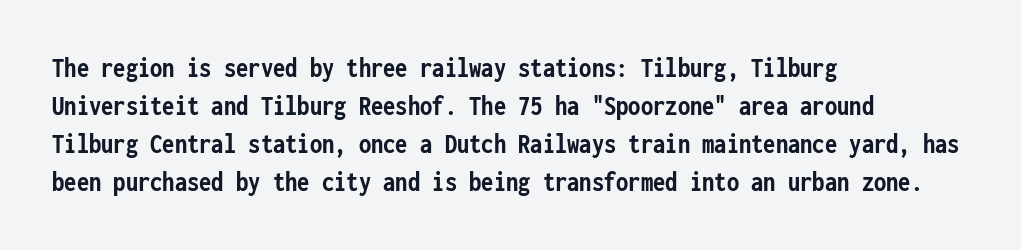
Q: Is the text bold? A: Yes.
Q: Is the text italic (slanted)? A: No, it is upright.
Q: Is the typeface a serif or a sans-serif typeface? A: Sans-serif.
Q: Is the text underlined? A: No.
Q: How is the paragraph aligned? A: Left-aligned.
Q: Is the spacing between letters normal or unusually wide? A: Normal.
Q: Is the spacing between lines tight, normal or loose? A: Normal.
Q: Width (condensed, normal, or wide)? A: Condensed.
Q: Stroke contrast? A: Low.
Q: x-height? A: Medium.
Q: Monospaced? A: Yes.
